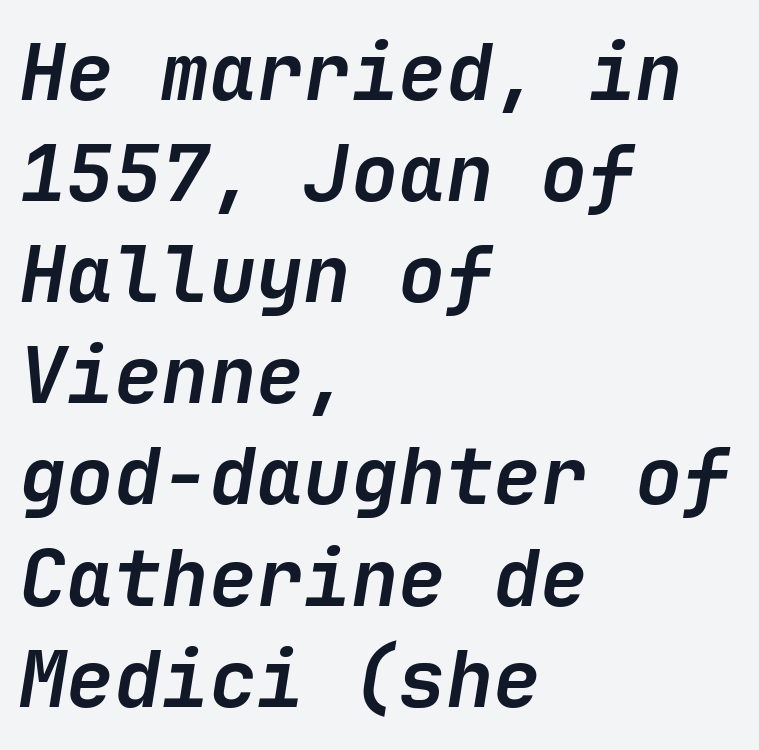
Q: Is the text bold? A: Yes.
Q: Is the text italic (slanted)? A: Yes, it leans right by about 9 degrees.
Q: Is the text underlined? A: No.
Q: How is the paragraph aligned? A: Left-aligned.
Q: Is the spacing between letters normal or unusually wide? A: Normal.
Q: Is the spacing between lines tight, normal or loose? A: Normal.
Q: Width (condensed, normal, or wide)? A: Normal.
Q: Stroke contrast? A: Low.
Q: x-height? A: Medium.
